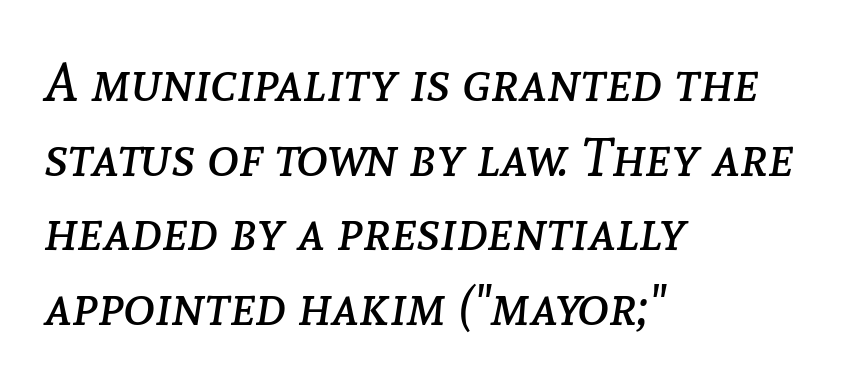
The image shows 54 px regular-weight type, italic (leaning right); set left-aligned, normal line spacing (1.38x), normal letter spacing, not underlined; low stroke contrast and a medium x-height.
